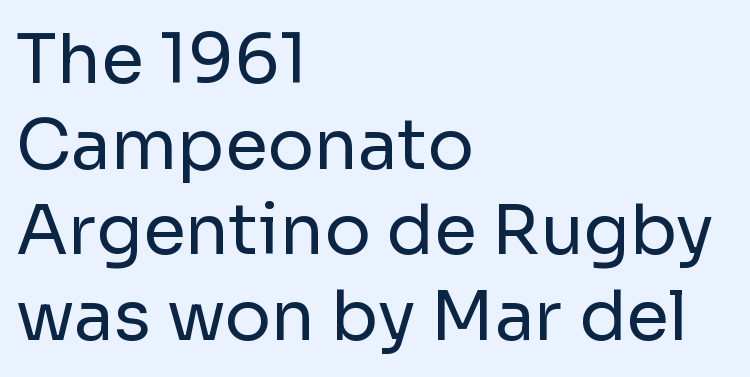
The image shows 69 px regular-weight sans-serif type, upright; set left-aligned, line spacing 1.24x, normal letter spacing, not underlined; low stroke contrast and a medium x-height.
